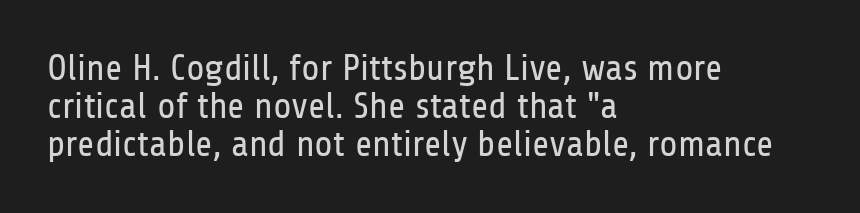
Do the letters lean? They stand straight. Each letter's strokes conclude bluntly, with no projecting serifs. Spacing between characters is what you'd get straight out of the box. The passage shown is typed in a proportional face where columns would drift.
